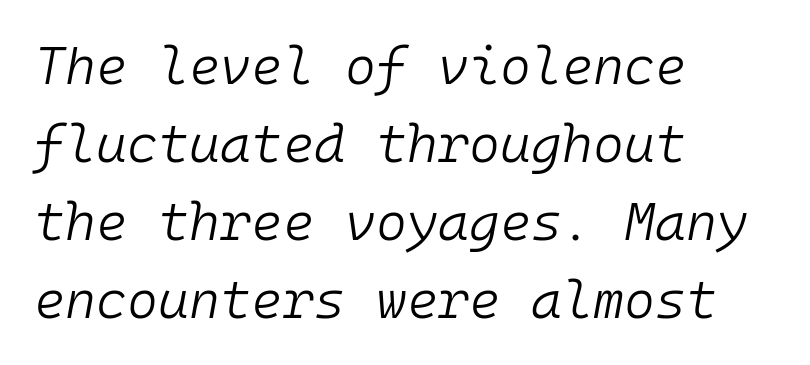
Q: Is the text bold? A: No.
Q: Is the text italic (slanted)? A: Yes, it leans right by about 10 degrees.
Q: Is the text underlined? A: No.
Q: How is the paragraph aligned? A: Left-aligned.
Q: Is the spacing between letters normal or unusually wide? A: Normal.
Q: Is the spacing between lines tight, normal or loose? A: Normal.
Q: Width (condensed, normal, or wide)? A: Normal.
Q: Stroke contrast? A: Low.
Q: x-height? A: Medium.
Q: Monospaced? A: Yes.
